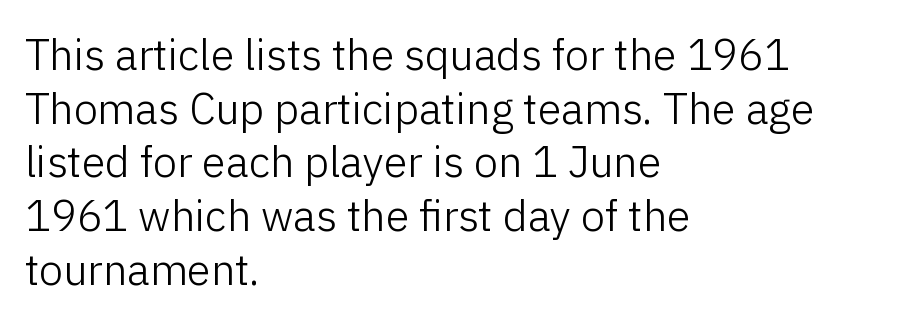
{"serif": "no", "italic": "no", "bold": "no", "weight": "light", "width": "normal", "stroke_contrast": "low", "x_height": "medium", "monospaced": "no", "underline": "no", "align": "left", "line_spacing": "normal", "line_spacing_ratio": 1.25, "letter_spacing": "normal", "letter_spacing_em": 0.0, "glyph_px": 43}
